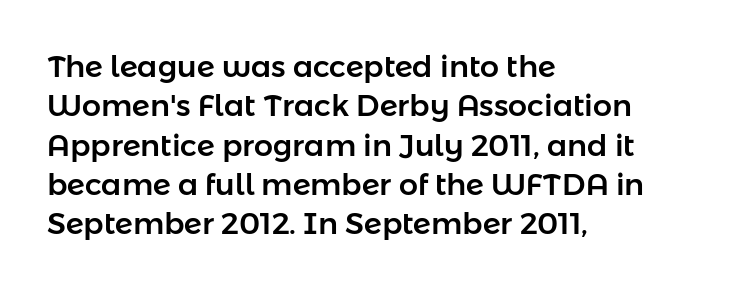
Letters rest on an invisible, unmarked baseline. Baseline-to-baseline distance is the conventional proportion of letter height. Nothing sits at the stroke ends, so this counts as sans-serif. How are the letters spaced? Ordinarily, with no added tracking.
